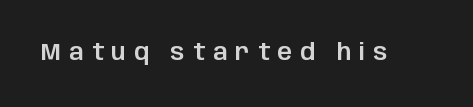
{"italic": "no", "underline": "no", "letter_spacing": "wide", "letter_spacing_em": 0.35, "glyph_px": 23}
